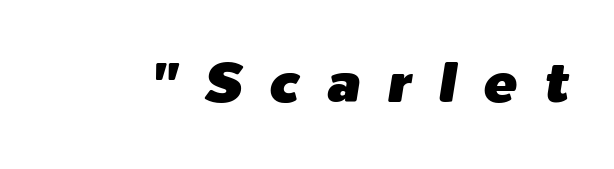
Q: Is the text italic (slanted)? A: Yes, it leans right by about 9 degrees.
Q: Is the text underlined? A: No.
Q: Is the spacing between letters normal or unusually wide? A: Unusually wide.
Q: Width (condensed, normal, or wide)? A: Normal.
Q: Stroke contrast? A: Low.
Q: x-height? A: Medium.
Q: Monospaced? A: No.
